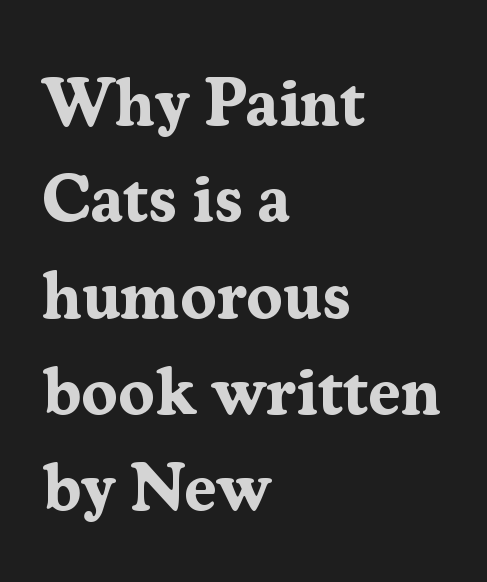
The space directly below the letters is spotless. On the weight axis this lands at bold, roughly 700. Little horizontal feet cap the strokes, marking this as serif type. The rendering uses a moderate line-height, typical for paragraphs. Each line starts at the same left margin while the right side varies. Here the designer chose a conventional face with non-uniform glyph widths.
